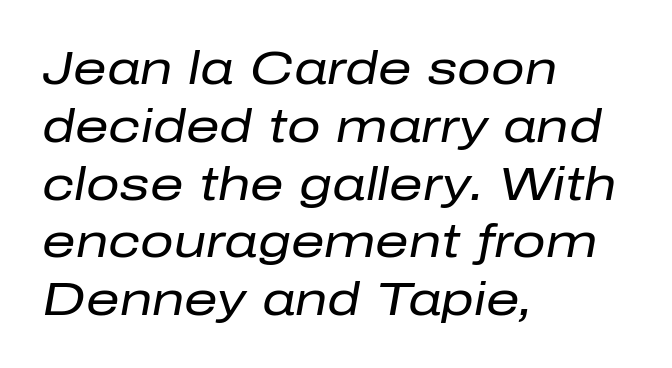
Q: Is the text bold? A: No.
Q: Is the text italic (slanted)? A: Yes, it leans right by about 10 degrees.
Q: Is the text underlined? A: No.
Q: How is the paragraph aligned? A: Left-aligned.
Q: Is the spacing between letters normal or unusually wide? A: Normal.
Q: Width (condensed, normal, or wide)? A: Normal.
Q: Stroke contrast? A: Low.
Q: x-height? A: Medium.
Q: Monospaced? A: No.
